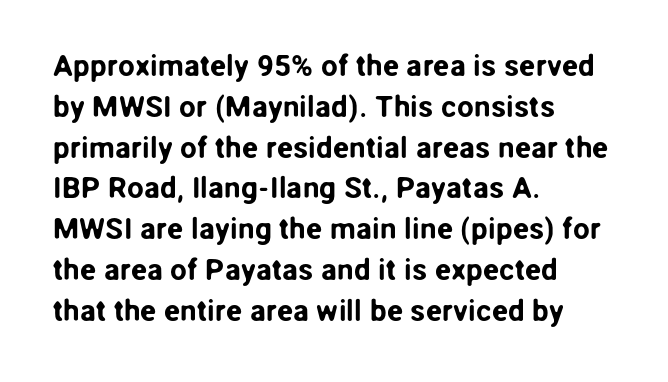
{"serif": "no", "italic": "no", "width": "normal", "stroke_contrast": "low", "x_height": "medium", "monospaced": "no", "underline": "no", "align": "left", "line_spacing": "normal", "line_spacing_ratio": 1.36, "letter_spacing": "normal", "letter_spacing_em": 0.0, "glyph_px": 30}
